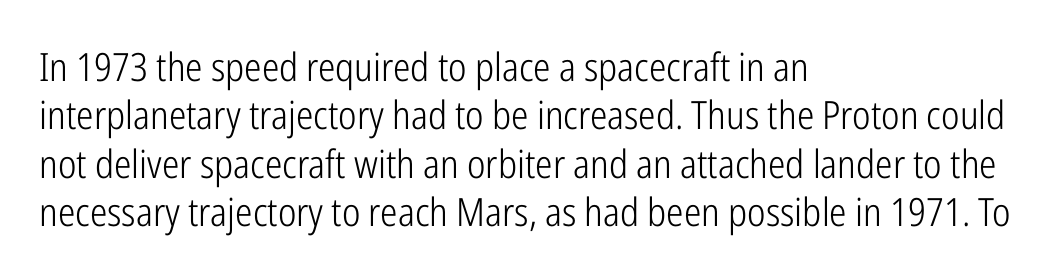
{"serif": "no", "italic": "no", "bold": "no", "weight": "light", "width": "condensed", "stroke_contrast": "low", "x_height": "medium", "monospaced": "no", "underline": "no", "align": "left", "line_spacing_ratio": 1.24, "letter_spacing": "normal", "letter_spacing_em": 0.0, "glyph_px": 39}
